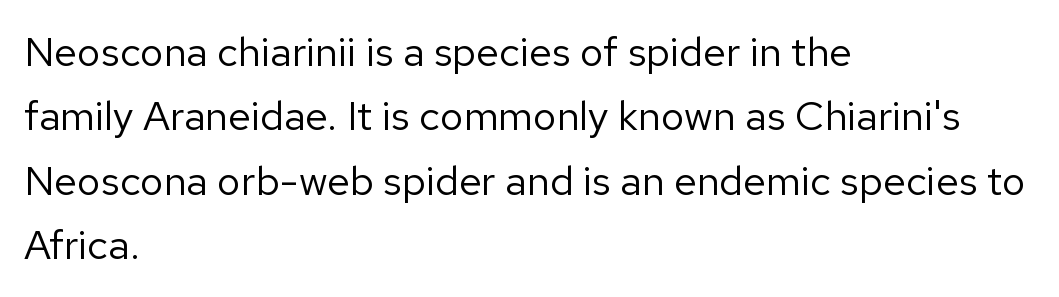
{"serif": "no", "italic": "no", "bold": "no", "weight": "regular", "width": "normal", "stroke_contrast": "low", "x_height": "medium", "monospaced": "no", "underline": "no", "align": "left", "line_spacing": "normal", "line_spacing_ratio": 1.57, "letter_spacing": "normal", "letter_spacing_em": 0.0, "glyph_px": 41}
